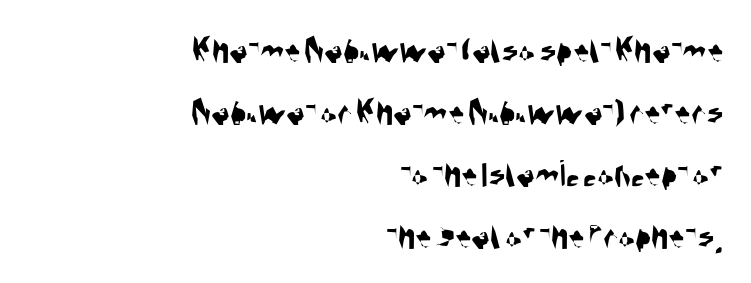
If you drew a ruler down the right edge, every line would touch it. Observe the absence of serifs on each vertical stroke in this sample. Tracking here is standard; glyphs follow each other at the usual distance. Varying glyph widths throughout — classic text-font behaviour.
